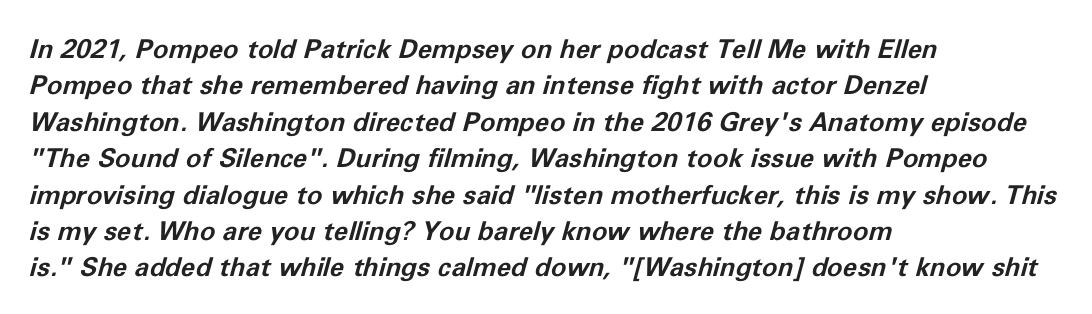
{"italic": "yes", "lean": "right", "slant_degrees": 11, "bold": "yes", "underline": "no", "align": "left", "line_spacing": "normal", "line_spacing_ratio": 1.4, "letter_spacing": "normal", "letter_spacing_em": 0.0, "glyph_px": 26}
